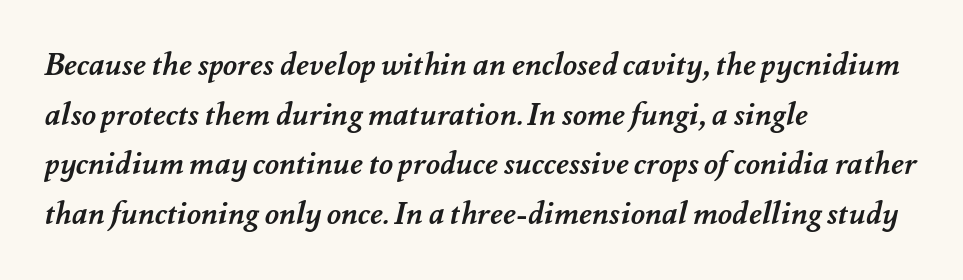
Q: Is the text bold? A: Yes.
Q: Is the text underlined? A: No.
Q: How is the paragraph aligned? A: Left-aligned.
Q: Is the spacing between letters normal or unusually wide? A: Normal.
Q: Is the spacing between lines tight, normal or loose? A: Normal.
Q: Width (condensed, normal, or wide)? A: Normal.
Q: Stroke contrast? A: Medium.
Q: x-height? A: Small.
Q: Monospaced? A: No.
